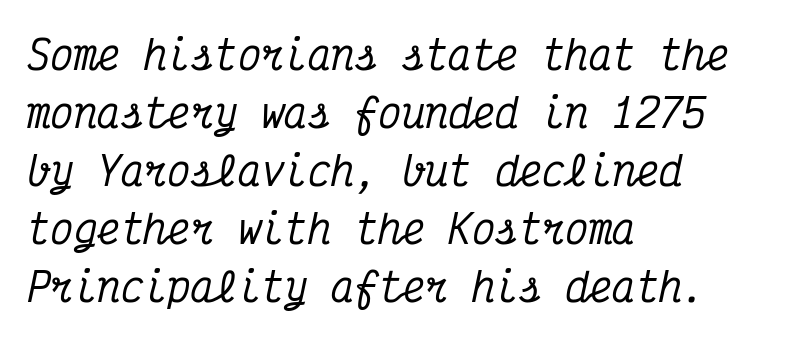
The image shows 39 px condensed serif type, italic (leaning right), monospaced; set left-aligned, normal line spacing (1.49x), normal letter spacing, not underlined; medium stroke contrast and a medium x-height.
